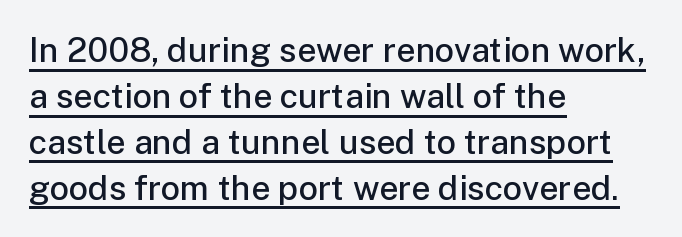
Q: Is the text bold? A: Semi-bold.
Q: Is the text italic (slanted)? A: No, it is upright.
Q: Is the typeface a serif or a sans-serif typeface? A: Sans-serif.
Q: Is the text underlined? A: Yes.
Q: How is the paragraph aligned? A: Left-aligned.
Q: Is the spacing between letters normal or unusually wide? A: Normal.
Q: Is the spacing between lines tight, normal or loose? A: Normal.
Q: Width (condensed, normal, or wide)? A: Normal.
Q: Stroke contrast? A: Low.
Q: x-height? A: Medium.
Q: Monospaced? A: No.
